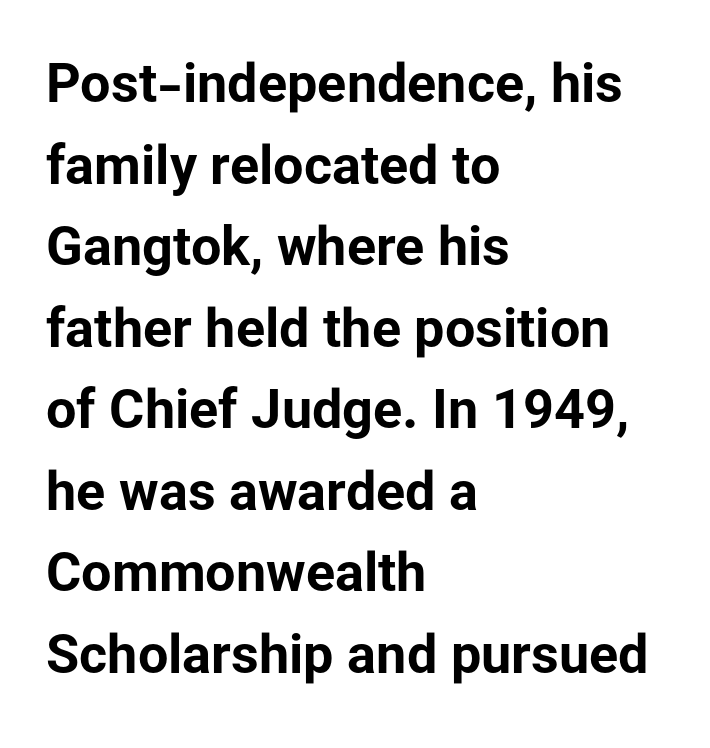
The image shows 54 px bold sans-serif type, upright; set left-aligned, normal line spacing (1.51x), normal letter spacing, not underlined; low stroke contrast and a medium x-height.
